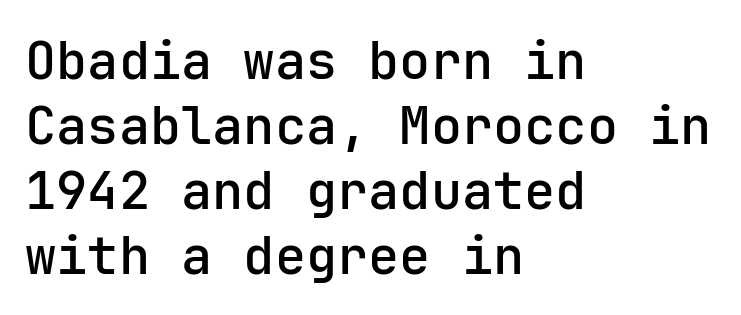
Is the block centered? No — it sits flush against the left margin. Ascenders rise straight up at ninety degrees. The area under the type is left untouched. Standard letterfit; no display-style spreading of the glyphs. Stroke terminals: plain, sans-serif. Leading: standard.
